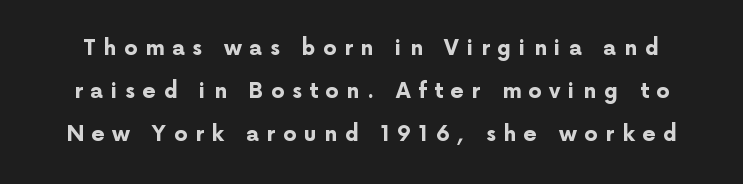
Q: Is the text bold? A: Yes.
Q: Is the text italic (slanted)? A: No, it is upright.
Q: Is the text underlined? A: No.
Q: Is the spacing between letters normal or unusually wide? A: Unusually wide.
Q: Is the spacing between lines tight, normal or loose? A: Loose.
